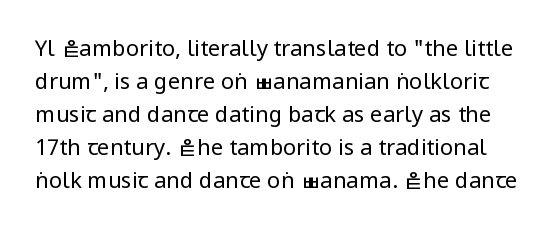
Students, note that the glyphs here touch the page at normal intervals. Descender tails drop into unmarked territory. If you drew a line through each stem, it would be perfectly vertical. These glyphs show unthickened strokes, regular width or finer.
